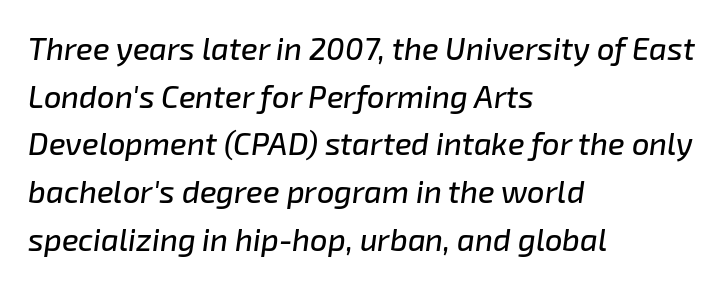
Each letter keeps its own natural width here, so spacing adapts to shape. Characters are canted at an angle relative to the baseline's perpendicular. If you measured baseline to baseline, you'd find a middling distance. The glyphs are unaccompanied by any horizontal stroke below them.
